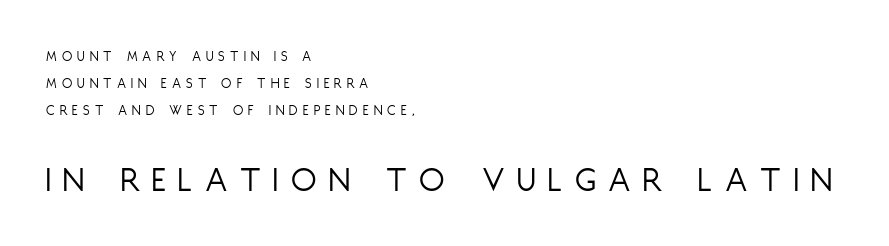
{"serif": "no", "italic": "no", "bold": "no", "weight": "light", "width": "condensed", "stroke_contrast": "low", "x_height": "large", "monospaced": "no", "underline": "no", "align": "left", "line_spacing_ratio": 1.79, "letter_spacing": "wide", "letter_spacing_em": 0.34, "larger_block": "second", "size_ratio": 2.47, "glyph_px": 37}
